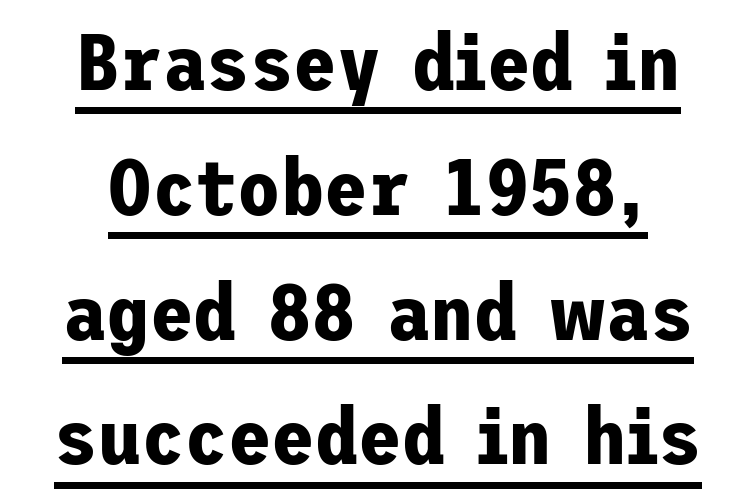
Q: Is the text bold? A: Yes.
Q: Is the text italic (slanted)? A: No, it is upright.
Q: Is the typeface a serif or a sans-serif typeface? A: Sans-serif.
Q: Is the text underlined? A: Yes.
Q: How is the paragraph aligned? A: Centered.
Q: Is the spacing between letters normal or unusually wide? A: Normal.
Q: Is the spacing between lines tight, normal or loose? A: Normal.
Q: Width (condensed, normal, or wide)? A: Normal.
Q: Stroke contrast? A: Low.
Q: x-height? A: Medium.
